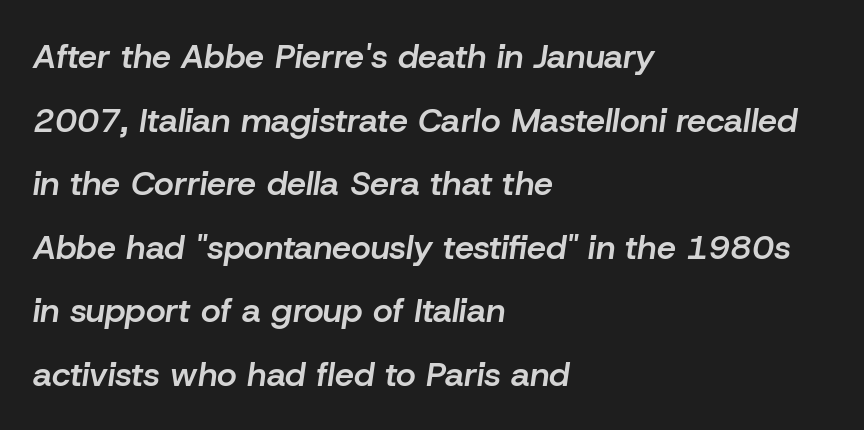
Q: Is the text bold? A: Semi-bold.
Q: Is the text italic (slanted)? A: Yes, it leans right by about 8 degrees.
Q: Is the text underlined? A: No.
Q: How is the paragraph aligned? A: Left-aligned.
Q: Is the spacing between letters normal or unusually wide? A: Normal.
Q: Width (condensed, normal, or wide)? A: Normal.
Q: Stroke contrast? A: Low.
Q: x-height? A: Medium.
Q: Monospaced? A: No.
